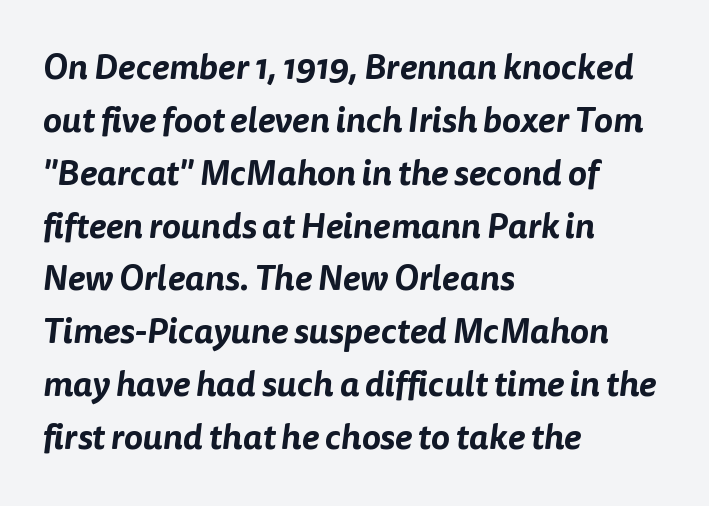
{"serif": "no", "width": "normal", "stroke_contrast": "low", "x_height": "medium", "monospaced": "no", "underline": "no", "align": "left", "line_spacing": "normal", "line_spacing_ratio": 1.51, "letter_spacing": "normal", "letter_spacing_em": 0.0, "glyph_px": 35}
